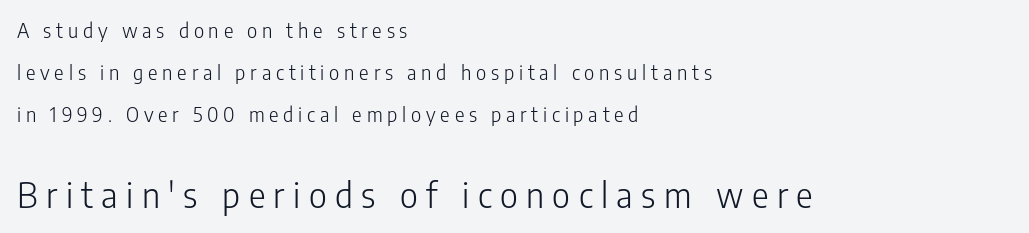
The glyphs in this specimen are sans serif. Note: smaller setting up top, larger setting below. Letter spacing: wide. No italicization has been applied; the sample stays upright.
